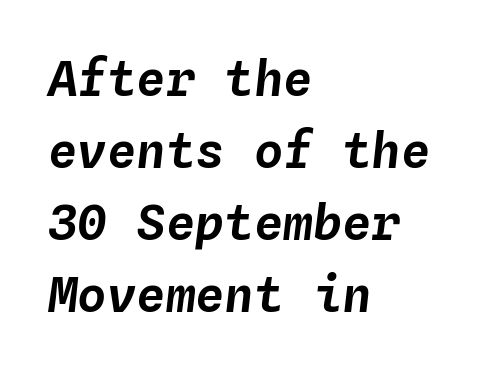
{"italic": "yes", "lean": "right", "slant_degrees": 4, "width": "normal", "stroke_contrast": "low", "x_height": "medium", "monospaced": "yes", "underline": "no", "align": "left", "line_spacing": "normal", "line_spacing_ratio": 1.47, "letter_spacing": "normal", "letter_spacing_em": 0.0, "glyph_px": 49}
